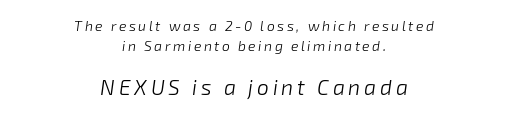
Q: Is the text bold? A: No.
Q: Is the text italic (slanted)? A: Yes, it leans right by about 8 degrees.
Q: Is the text underlined? A: No.
Q: How is the paragraph aligned? A: Centered.
Q: Is the spacing between lines tight, normal or loose? A: Normal.
Q: Which block of text is set in a larger size, the first (top) or the second (bottom)? A: The second (bottom) one.
